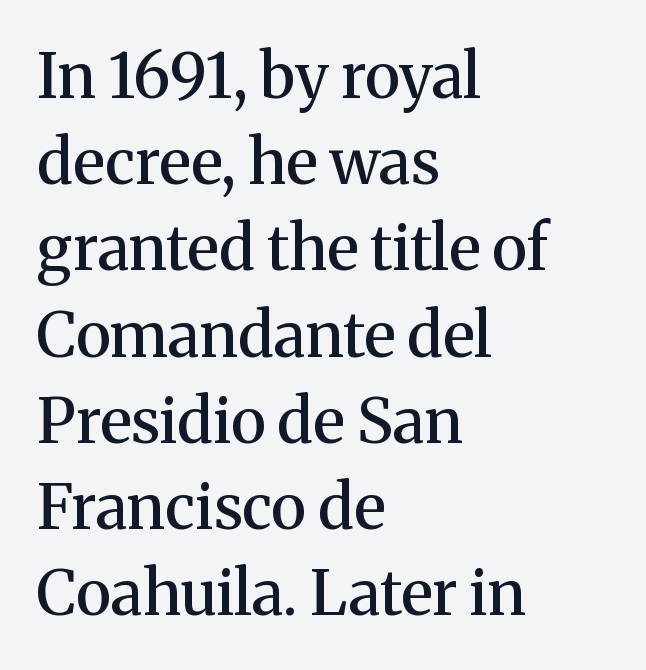
The image shows 62 px semibold serif type, upright; set left-aligned, normal line spacing (1.39x), normal letter spacing, not underlined; medium stroke contrast and a medium x-height.
